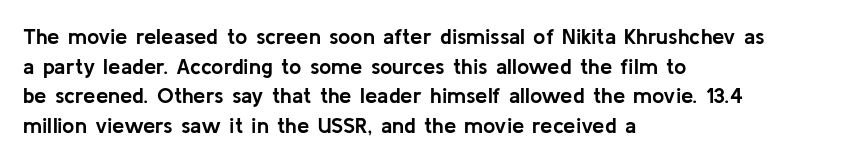
The image shows 22 px bold type, upright; set left-aligned, normal line spacing (1.35x), normal letter spacing, not underlined.
